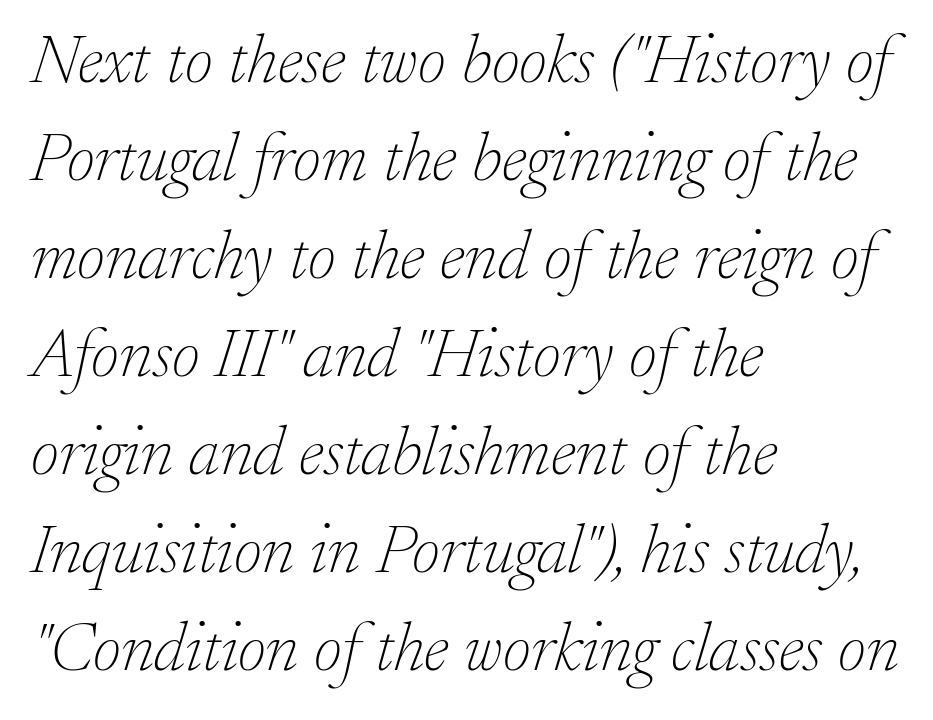
Glance below the letters and you will spot only blank space. You could not count columns in this text — the font is proportionally spaced. The tracking reads as untouched default to a designer's eye. The line-height multiplier appears to be the usual default. The axis of the letterforms is tilted away from vertical.
